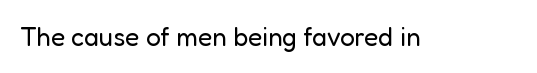
{"italic": "no", "bold": "no", "underline": "no", "letter_spacing": "normal", "letter_spacing_em": 0.0, "glyph_px": 26}
